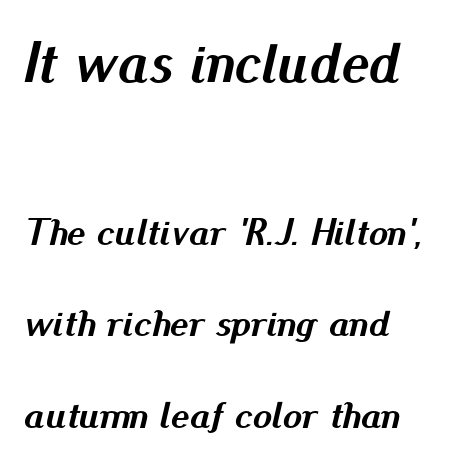
The image shows 58 px semibold type, italic (leaning right); set left-aligned, loose line spacing (2.34x), normal letter spacing, not underlined; the first (top) block is 1.49x larger; medium stroke contrast and a small x-height.
